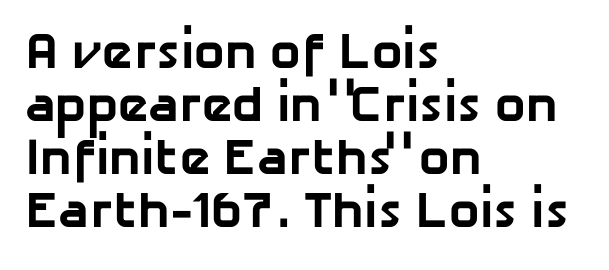
Q: Is the text bold? A: Yes.
Q: Is the typeface a serif or a sans-serif typeface? A: Sans-serif.
Q: Is the text underlined? A: No.
Q: How is the paragraph aligned? A: Left-aligned.
Q: Is the spacing between letters normal or unusually wide? A: Normal.
Q: Is the spacing between lines tight, normal or loose? A: Tight.
Q: Width (condensed, normal, or wide)? A: Normal.
Q: Stroke contrast? A: Low.
Q: x-height? A: Medium.
Q: Monospaced? A: No.
